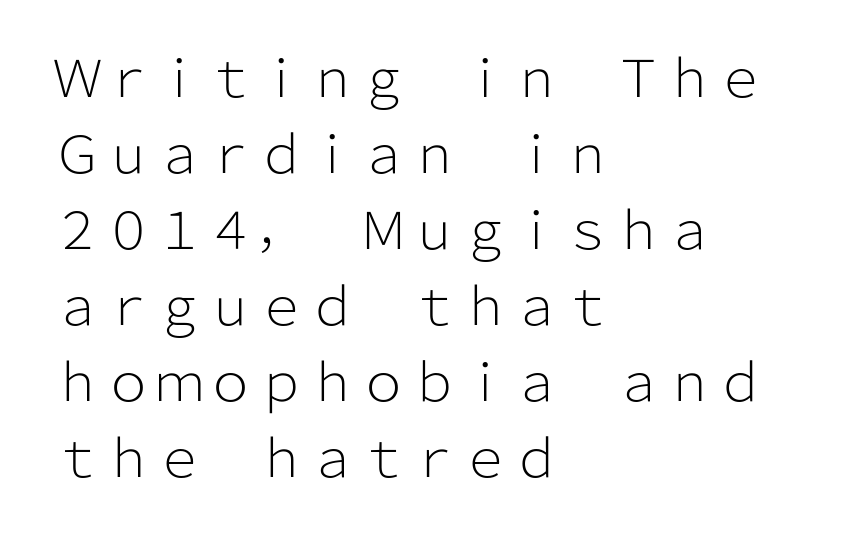
{"serif": "no", "italic": "no", "bold": "no", "weight": "light", "width": "normal", "stroke_contrast": "low", "x_height": "medium", "monospaced": "no", "underline": "no", "align": "left", "line_spacing": "normal", "line_spacing_ratio": 1.49, "letter_spacing": "normal", "letter_spacing_em": 0.0, "glyph_px": 51}
